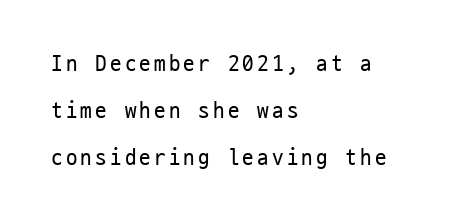
Q: Is the text bold? A: No.
Q: Is the text italic (slanted)? A: No, it is upright.
Q: Is the text underlined? A: No.
Q: How is the paragraph aligned? A: Left-aligned.
Q: Is the spacing between lines tight, normal or loose? A: Loose.
